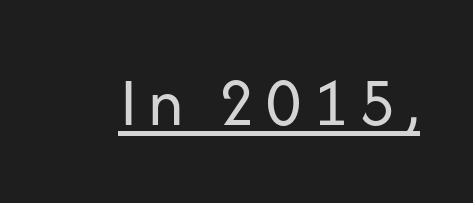
{"serif": "no", "italic": "no", "bold": "no", "weight": "regular", "width": "normal", "stroke_contrast": "low", "x_height": "medium", "monospaced": "no", "underline": "yes", "glyph_px": 71}
